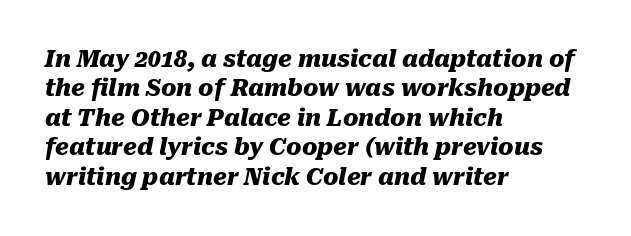
The image shows 23 px bold type, italic (leaning right); set left-aligned, normal line spacing (1.28x), normal letter spacing, not underlined.
